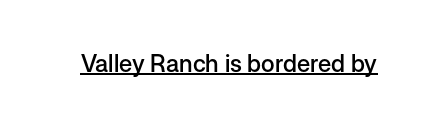
Q: Is the text bold? A: Semi-bold.
Q: Is the text italic (slanted)? A: No, it is upright.
Q: Is the text underlined? A: Yes.
Q: Is the spacing between letters normal or unusually wide? A: Normal.
